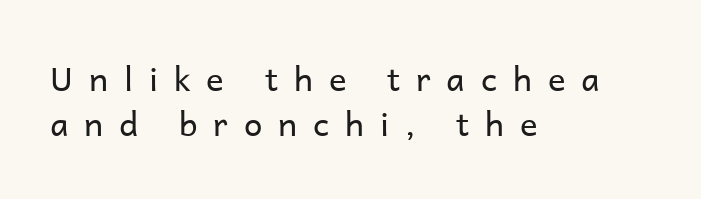
{"serif": "no", "italic": "no", "bold": "no", "weight": "regular", "width": "normal", "stroke_contrast": "low", "x_height": "medium", "monospaced": "no", "underline": "no", "align": "left", "line_spacing": "normal", "line_spacing_ratio": 1.35, "letter_spacing": "wide", "letter_spacing_em": 0.48, "glyph_px": 33}
